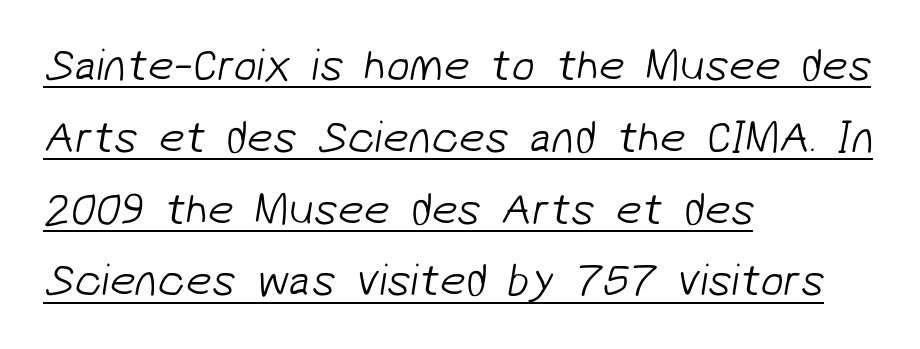
Q: Is the text bold? A: No.
Q: Is the typeface a serif or a sans-serif typeface? A: Sans-serif.
Q: Is the text underlined? A: Yes.
Q: How is the paragraph aligned? A: Left-aligned.
Q: Is the spacing between letters normal or unusually wide? A: Normal.
Q: Is the spacing between lines tight, normal or loose? A: Normal.
Q: Width (condensed, normal, or wide)? A: Normal.
Q: Stroke contrast? A: Low.
Q: x-height? A: Medium.
Q: Monospaced? A: No.
